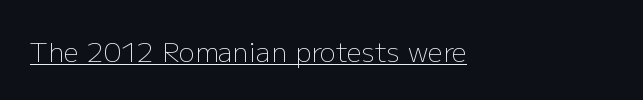
{"italic": "no", "bold": "no", "underline": "yes", "align": "left", "letter_spacing": "normal", "letter_spacing_em": 0.0, "glyph_px": 27}
